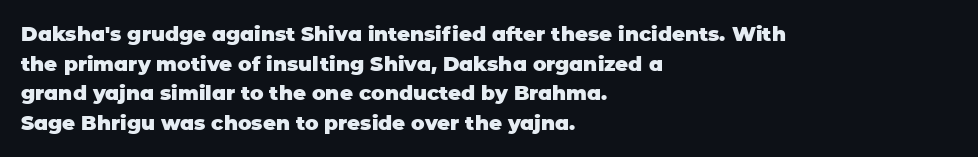
Q: Is the text bold? A: Yes.
Q: Is the text italic (slanted)? A: No, it is upright.
Q: Is the text underlined? A: No.
Q: How is the paragraph aligned? A: Left-aligned.
Q: Is the spacing between letters normal or unusually wide? A: Normal.
Q: Is the spacing between lines tight, normal or loose? A: Normal.
